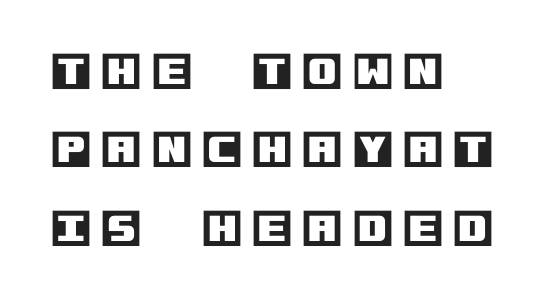
{"italic": "no", "width": "normal", "x_height": "large", "underline": "no", "align": "left", "line_spacing": "loose", "line_spacing_ratio": 1.91, "letter_spacing": "wide", "letter_spacing_em": 0.25, "glyph_px": 41}
